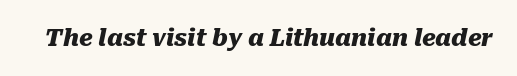
Looking at the ascenders, they clearly lean. Caption: standard tracking, unaltered. Pretty heavy lettering here — definitely bold. The baseline area is clear.
